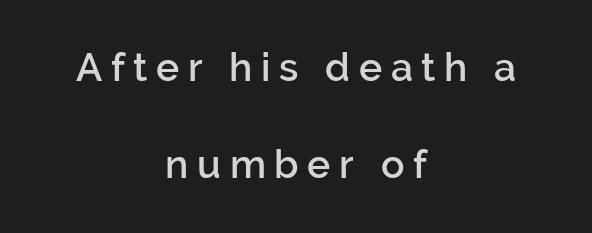
The image shows 39 px semibold sans-serif type, upright; set centered, loose line spacing (2.49x), unusually wide letter spacing (+0.22 em), not underlined; low stroke contrast and a medium x-height.
